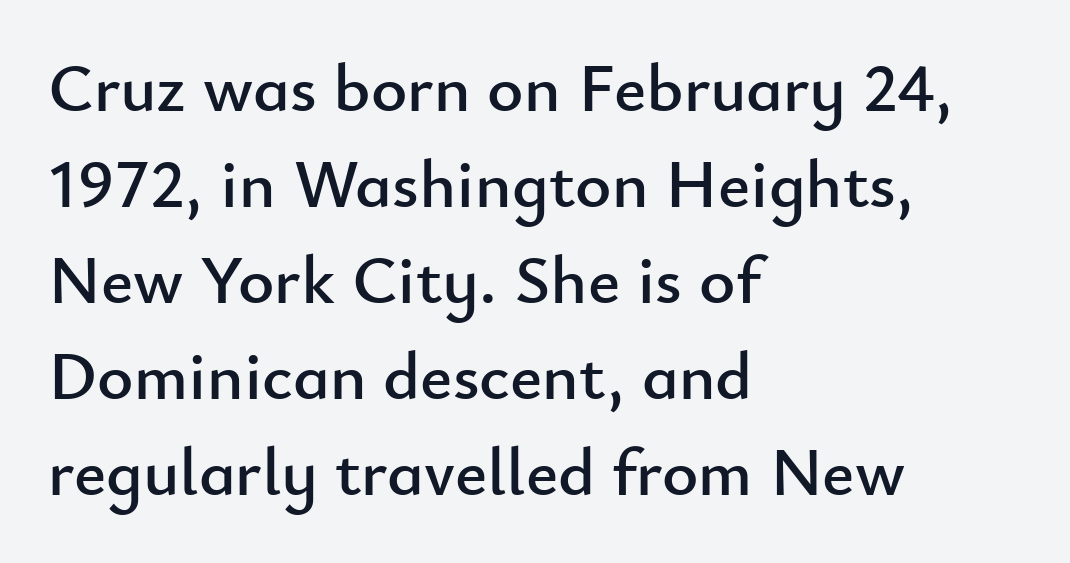
Do the characters align in a grid? No, the font is proportional. A normal amount of white space separates one row of letters from the next. Notice how the stems are strictly vertical — no italics here. You can tell from the bare stems that sans-serif type was used. There is no visible air inserted between adjacent glyphs. Only glyphs here, with clear space below each row.
